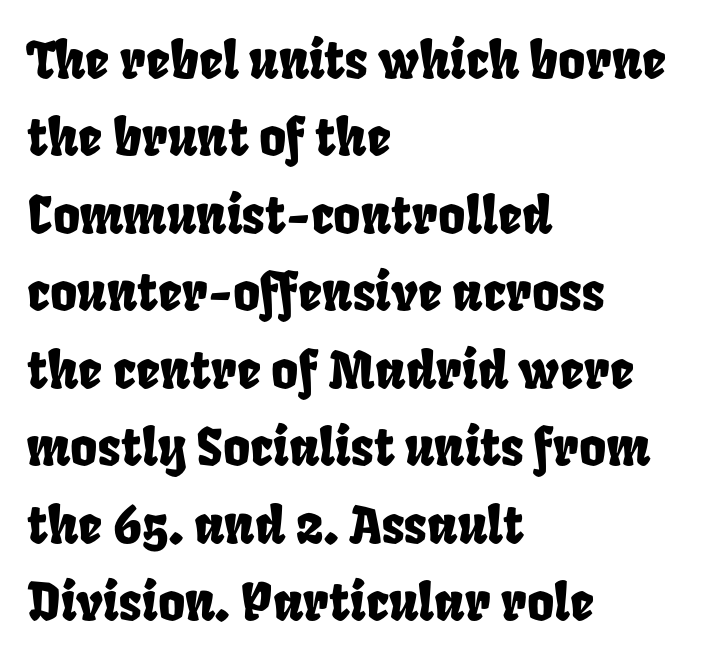
{"width": "condensed", "stroke_contrast": "low", "x_height": "large", "monospaced": "no", "underline": "no", "align": "left", "line_spacing": "normal", "line_spacing_ratio": 1.49, "letter_spacing": "normal", "letter_spacing_em": 0.0, "glyph_px": 52}
